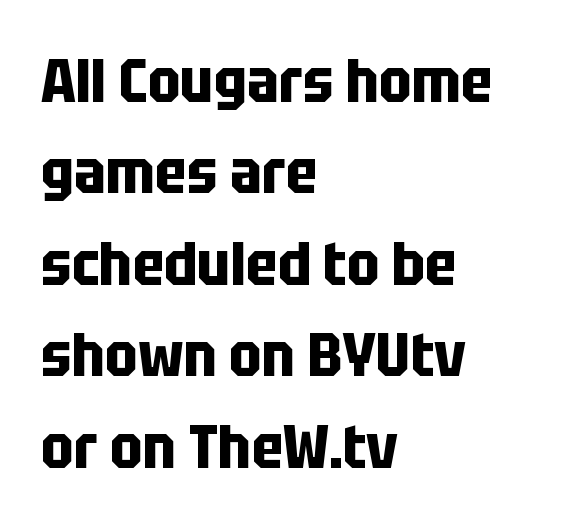
Q: Is the text bold? A: Yes.
Q: Is the text italic (slanted)? A: No, it is upright.
Q: Is the typeface a serif or a sans-serif typeface? A: Sans-serif.
Q: Is the text underlined? A: No.
Q: How is the paragraph aligned? A: Left-aligned.
Q: Is the spacing between letters normal or unusually wide? A: Normal.
Q: Is the spacing between lines tight, normal or loose? A: Normal.
Q: Width (condensed, normal, or wide)? A: Condensed.
Q: Stroke contrast? A: Low.
Q: x-height? A: Large.
Q: Monospaced? A: No.
